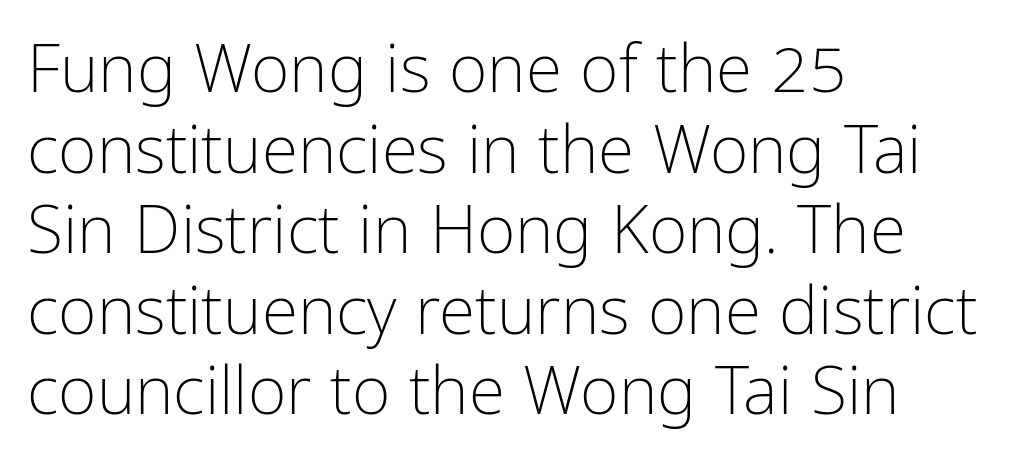
The image shows 66 px light, condensed sans-serif type, upright; set left-aligned, line spacing 1.22x, normal letter spacing, not underlined; low stroke contrast and a medium x-height.
